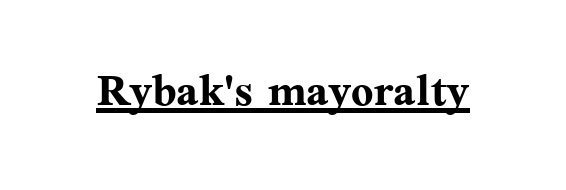
The typesetting leans heavy: a genuine bold. The typeface chosen for these lines features serifs. Default kerning and tracking; the words read as compact shapes. Posture: upright roman. Think of a printed novel: that variable character pitch is what you see here. Emphasis is given by a line drawn under the lettering.
